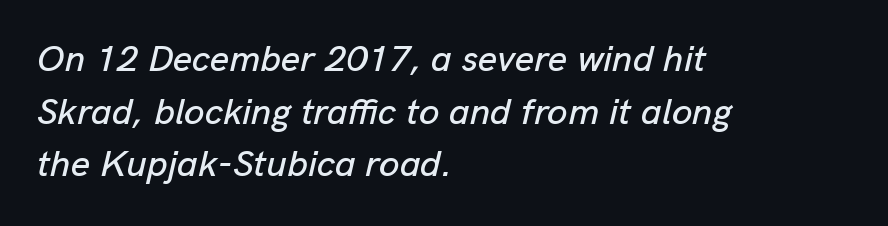
Varying glyph widths throughout — classic text-font behaviour. The space directly below the letters is spotless. Where is the straight margin? On the left. Slant detected: the letters are inclined. The type is set solid horizontally, with unmodified tracking.
